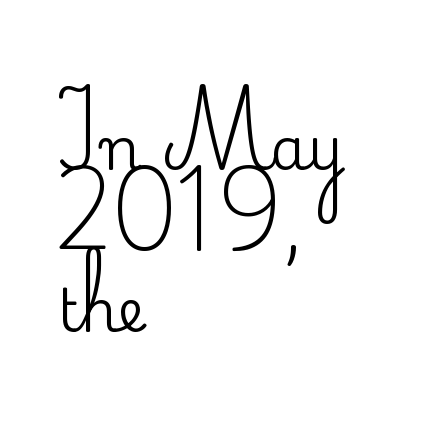
{"serif": "yes", "italic": "no", "width": "normal", "stroke_contrast": "medium", "x_height": "small", "monospaced": "no", "underline": "no", "align": "left", "line_spacing": "normal", "line_spacing_ratio": 1.37, "letter_spacing": "normal", "letter_spacing_em": 0.0, "glyph_px": 59}
